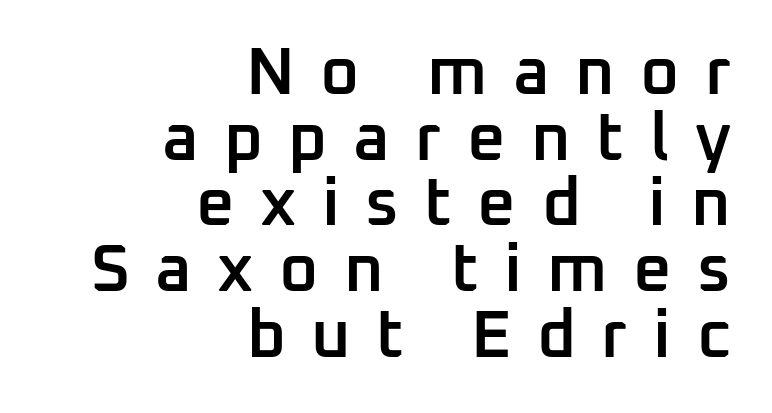
{"serif": "no", "italic": "no", "bold": "semi", "weight": "semibold", "width": "normal", "stroke_contrast": "low", "x_height": "medium", "monospaced": "no", "underline": "no", "align": "right", "line_spacing": "tight", "line_spacing_ratio": 0.98, "letter_spacing": "wide", "letter_spacing_em": 0.38, "glyph_px": 67}
